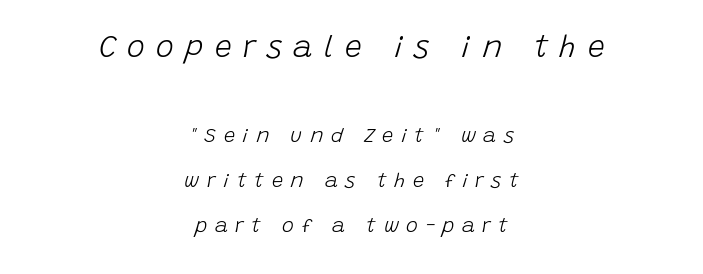
The image shows 30 px light type, italic (leaning right); set centered, loose line spacing (2.26x), unusually wide letter spacing (+0.38 em), not underlined; the first (top) block is 1.5x larger; low stroke contrast and a large x-height.
